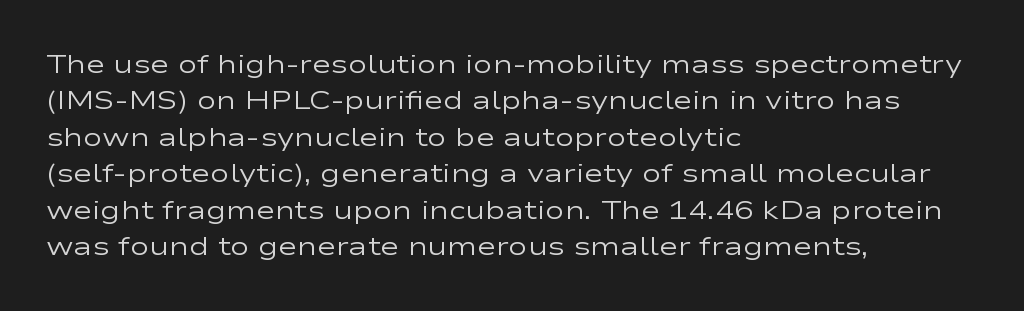
Short and long lines alike share a common starting point at left. The typeface has the unassuming heft of standard copy or less. Is the letter spacing exaggerated? No — it looks like the ordinary default. Has an underline been added? It has not. Posture: vertical.
